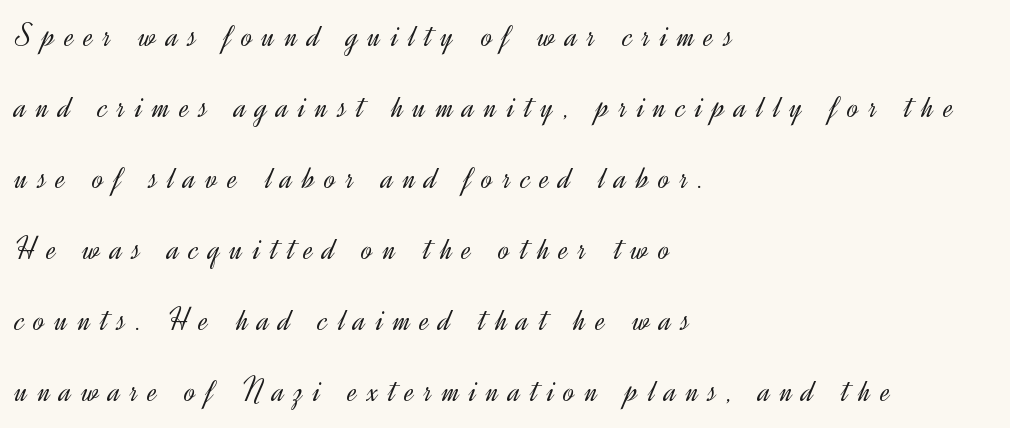
Q: Is the text bold? A: No.
Q: Is the text italic (slanted)? A: Yes.
Q: Is the typeface a serif or a sans-serif typeface? A: Sans-serif.
Q: Is the text underlined? A: No.
Q: How is the paragraph aligned? A: Left-aligned.
Q: Is the spacing between letters normal or unusually wide? A: Unusually wide.
Q: Is the spacing between lines tight, normal or loose? A: Loose.
Q: Width (condensed, normal, or wide)? A: Normal.
Q: x-height? A: Small.
Q: Monospaced? A: No.
